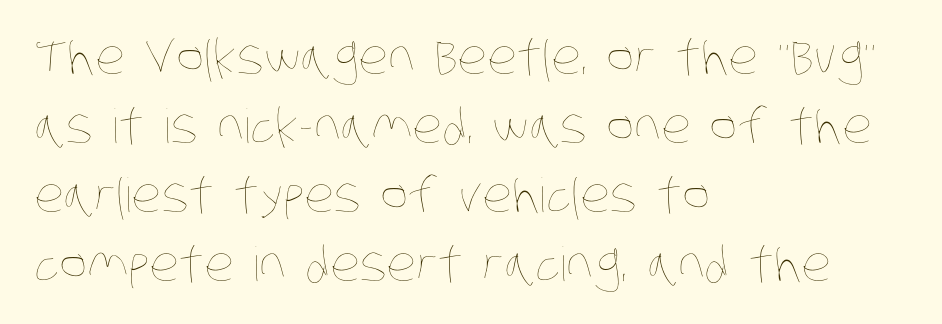
{"bold": "no", "weight": "thin", "width": "condensed", "stroke_contrast": "low", "x_height": "large", "monospaced": "no", "underline": "no", "align": "left", "line_spacing": "normal", "line_spacing_ratio": 1.47, "letter_spacing": "normal", "letter_spacing_em": 0.0, "glyph_px": 47}
